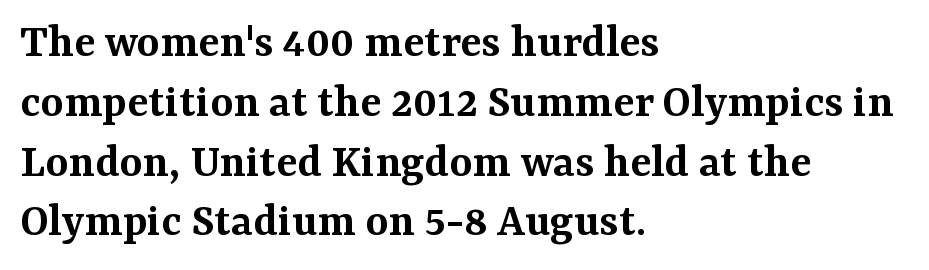
The image shows 49 px semibold serif type, upright; set left-aligned, line spacing 1.22x, normal letter spacing, not underlined; medium stroke contrast and a medium x-height.
